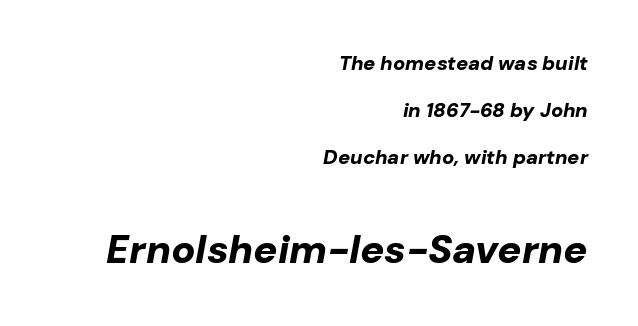
This layout puts the modest block above and the oversized block below. I'd describe the lettering as bold — thick and assertive. A student would call this right alignment; a typographer would say flush right, rag left. The specimen omits any rule beneath the text block's lines. Is the type slanted? Yes — the strokes lean at a clear angle. Whoever set this chose breathing room over compactness in the vertical rhythm.
